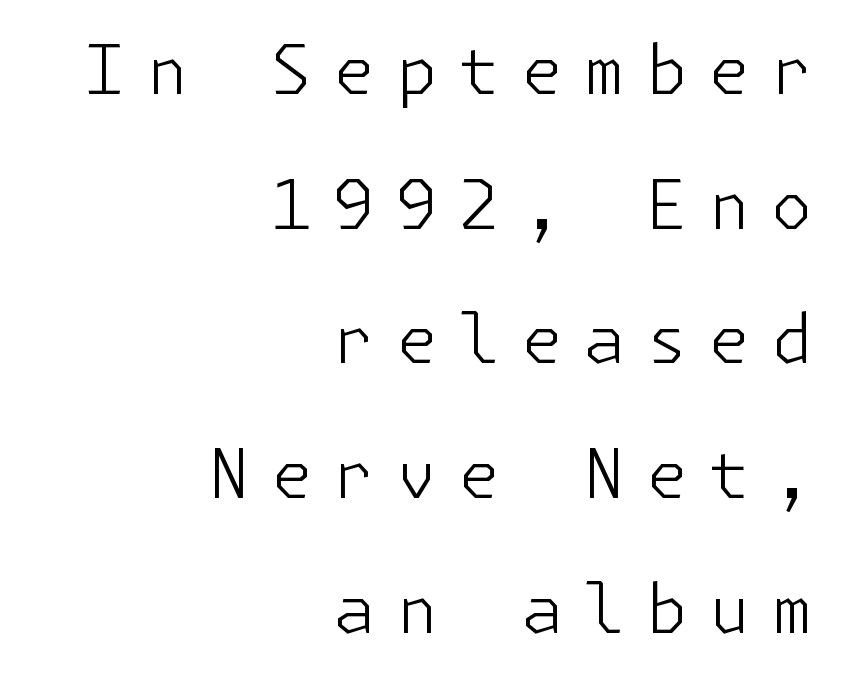
Q: Is the text bold? A: No.
Q: Is the text italic (slanted)? A: No, it is upright.
Q: Is the typeface a serif or a sans-serif typeface? A: Sans-serif.
Q: Is the text underlined? A: No.
Q: How is the paragraph aligned? A: Right-aligned.
Q: Is the spacing between letters normal or unusually wide? A: Unusually wide.
Q: Is the spacing between lines tight, normal or loose? A: Loose.
Q: Width (condensed, normal, or wide)? A: Normal.
Q: Stroke contrast? A: Low.
Q: x-height? A: Medium.
